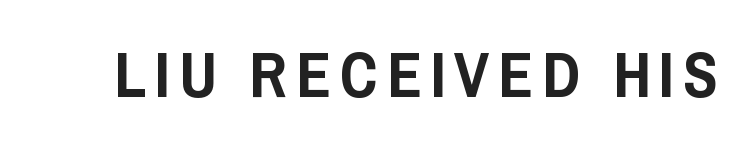
The image shows 64 px condensed sans-serif type, upright; set not underlined; low stroke contrast and a large x-height.
